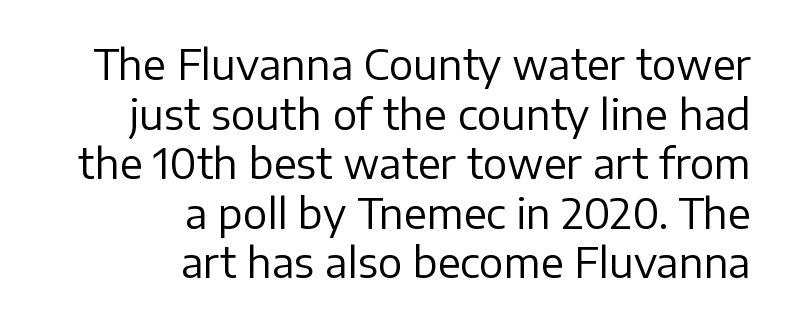
The image shows 41 px regular-weight sans-serif type, upright; set right-aligned, line spacing 1.21x, normal letter spacing, not underlined; low stroke contrast and a medium x-height.
